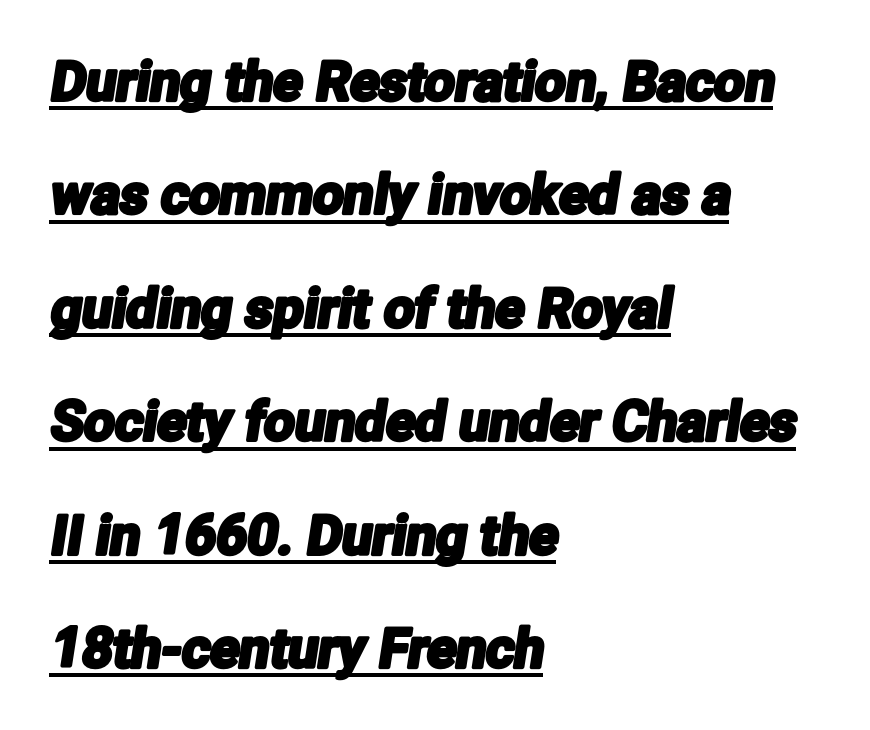
{"serif": "no", "width": "condensed", "stroke_contrast": "low", "x_height": "medium", "monospaced": "no", "underline": "yes", "align": "left", "line_spacing": "loose", "line_spacing_ratio": 2.1, "letter_spacing": "normal", "letter_spacing_em": 0.0, "glyph_px": 54}
